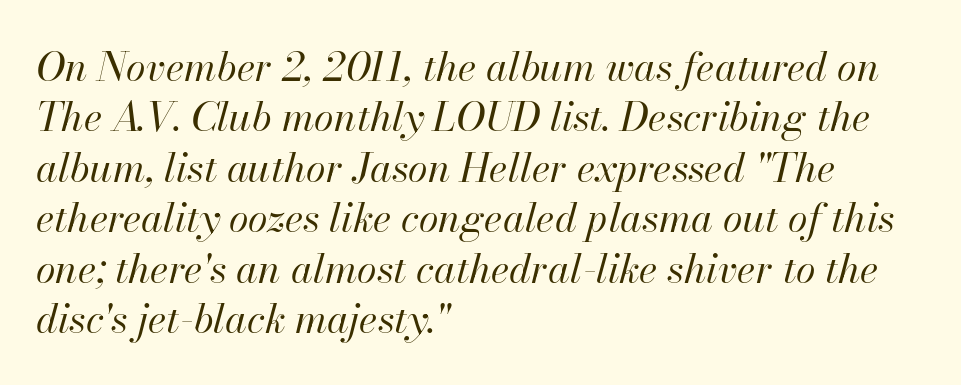
Where is the straight margin? On the left. Proportional: the letters do not fall into vertical columns. Each new line begins a customary step beneath the previous one. Heaviness? Minimal to ordinary, like unemphasized prose. A typesetter would mark this as italic.
